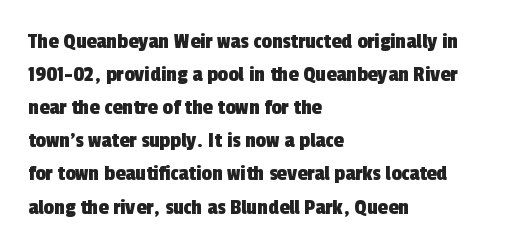
{"underline": "no", "align": "left", "line_spacing": "normal", "line_spacing_ratio": 1.44, "letter_spacing": "normal", "letter_spacing_em": 0.0, "glyph_px": 23}
